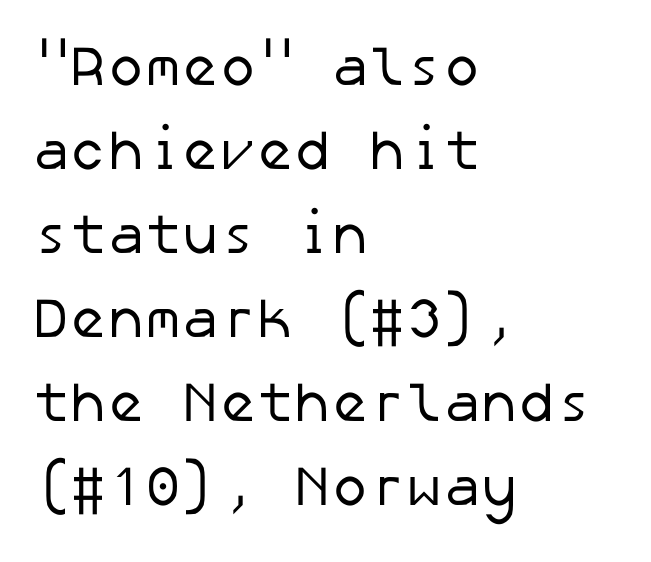
Only glyphs here, with clear space below each row. The typesetter chose a ragged-right arrangement here. Nothing unusual about the tracking: characters are spaced as the font intends. The characters display no serif detailing; their extremities are plain.
